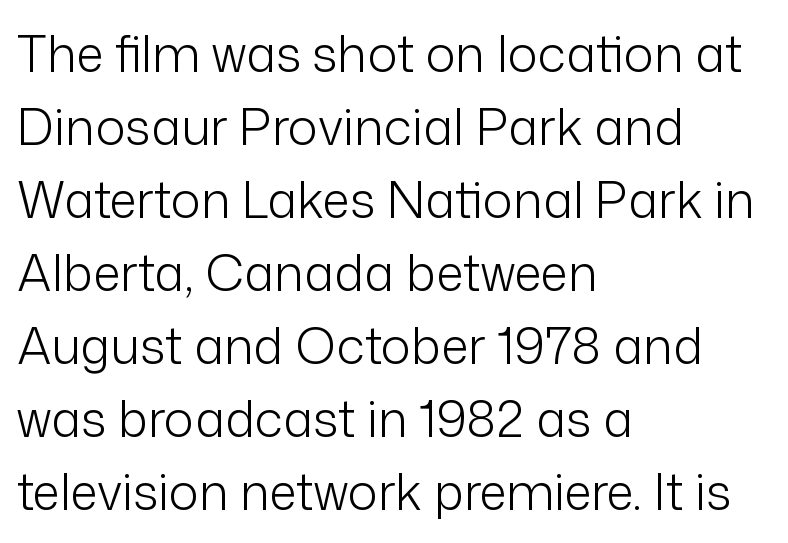
{"serif": "no", "italic": "no", "bold": "no", "weight": "light", "width": "normal", "stroke_contrast": "low", "x_height": "medium", "monospaced": "no", "underline": "no", "align": "left", "line_spacing": "normal", "line_spacing_ratio": 1.46, "letter_spacing": "normal", "letter_spacing_em": 0.0, "glyph_px": 50}
